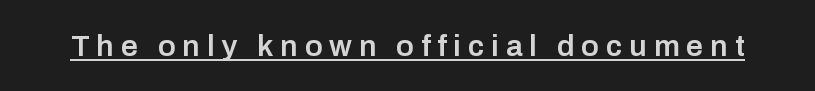
Q: Is the text bold? A: Semi-bold.
Q: Is the text italic (slanted)? A: No, it is upright.
Q: Is the typeface a serif or a sans-serif typeface? A: Sans-serif.
Q: Is the text underlined? A: Yes.
Q: Is the spacing between letters normal or unusually wide? A: Unusually wide.
Q: Width (condensed, normal, or wide)? A: Normal.
Q: Stroke contrast? A: Low.
Q: x-height? A: Medium.
Q: Monospaced? A: No.
